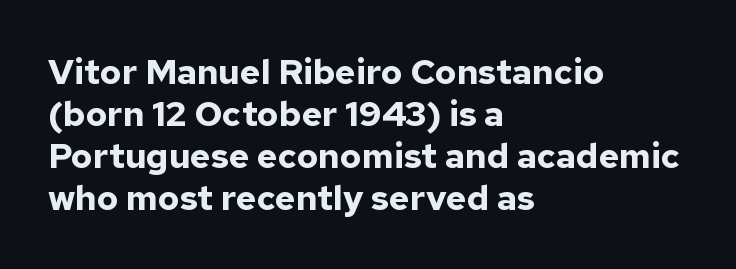
Q: Is the text bold? A: Yes.
Q: Is the text italic (slanted)? A: No, it is upright.
Q: Is the typeface a serif or a sans-serif typeface? A: Sans-serif.
Q: Is the text underlined? A: No.
Q: How is the paragraph aligned? A: Left-aligned.
Q: Is the spacing between letters normal or unusually wide? A: Normal.
Q: Width (condensed, normal, or wide)? A: Normal.
Q: Stroke contrast? A: Low.
Q: x-height? A: Medium.
Q: Monospaced? A: No.
